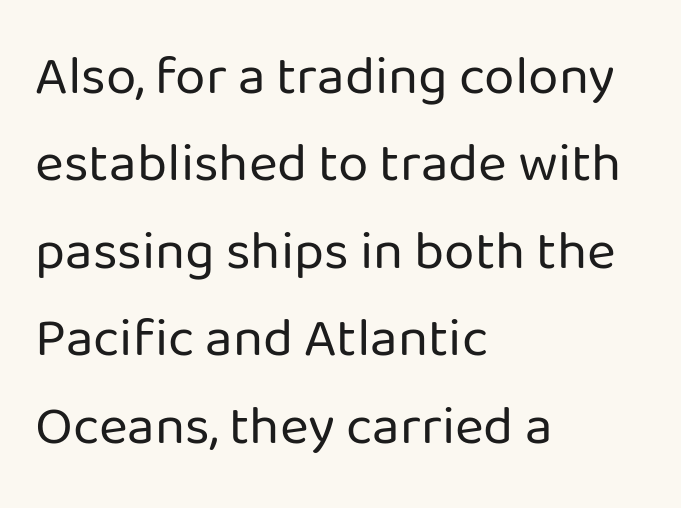
{"serif": "no", "italic": "no", "bold": "no", "weight": "regular", "width": "normal", "stroke_contrast": "low", "x_height": "medium", "monospaced": "no", "underline": "no", "align": "left", "line_spacing": "normal", "line_spacing_ratio": 1.59, "letter_spacing": "normal", "letter_spacing_em": 0.0, "glyph_px": 55}
